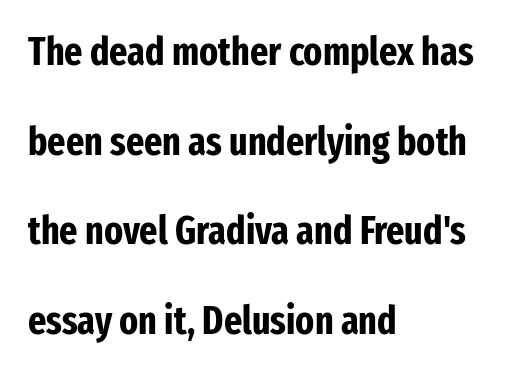
{"serif": "no", "italic": "no", "bold": "yes", "weight": "bold", "width": "condensed", "stroke_contrast": "low", "x_height": "medium", "monospaced": "no", "underline": "no", "align": "left", "line_spacing": "loose", "line_spacing_ratio": 2.3, "letter_spacing": "normal", "letter_spacing_em": 0.0, "glyph_px": 39}
